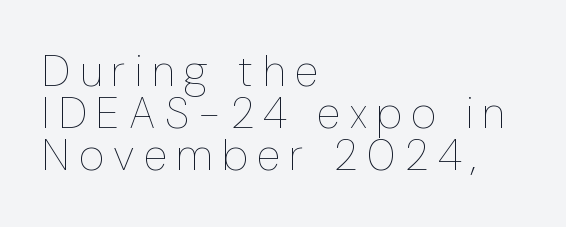
Q: Is the text bold? A: No.
Q: Is the text italic (slanted)? A: No, it is upright.
Q: Is the text underlined? A: No.
Q: How is the paragraph aligned? A: Left-aligned.
Q: Is the spacing between letters normal or unusually wide? A: Unusually wide.
Q: Is the spacing between lines tight, normal or loose? A: Tight.
Q: Width (condensed, normal, or wide)? A: Condensed.
Q: Stroke contrast? A: Low.
Q: x-height? A: Medium.
Q: Monospaced? A: No.
